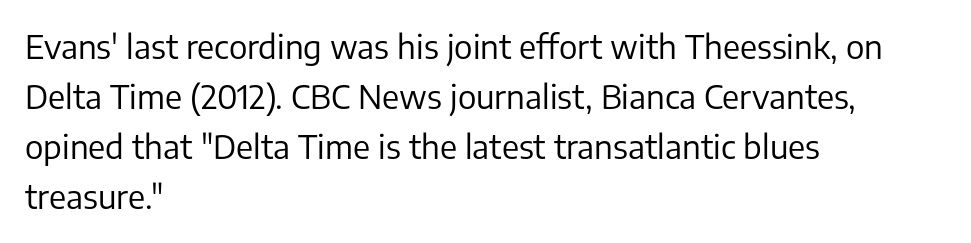
The image shows 33 px regular-weight sans-serif type, upright; set left-aligned, normal line spacing (1.52x), normal letter spacing, not underlined; low stroke contrast and a medium x-height.
